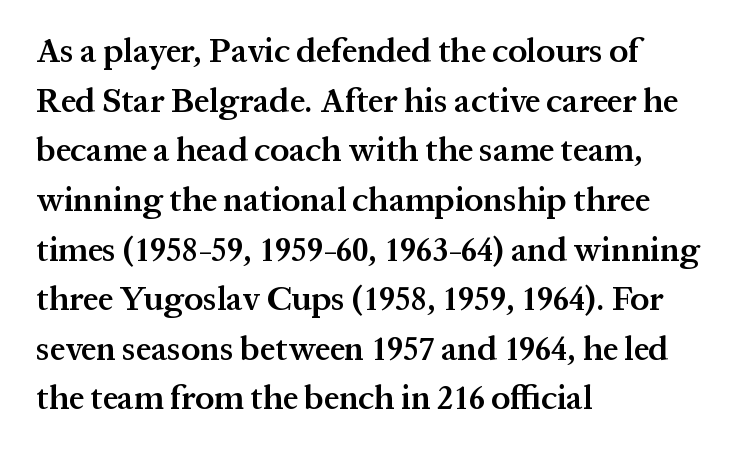
{"serif": "yes", "italic": "no", "bold": "semi", "weight": "semibold", "width": "normal", "stroke_contrast": "medium", "x_height": "medium", "monospaced": "no", "underline": "no", "align": "left", "line_spacing": "normal", "line_spacing_ratio": 1.46, "letter_spacing": "normal", "letter_spacing_em": 0.0, "glyph_px": 34}
